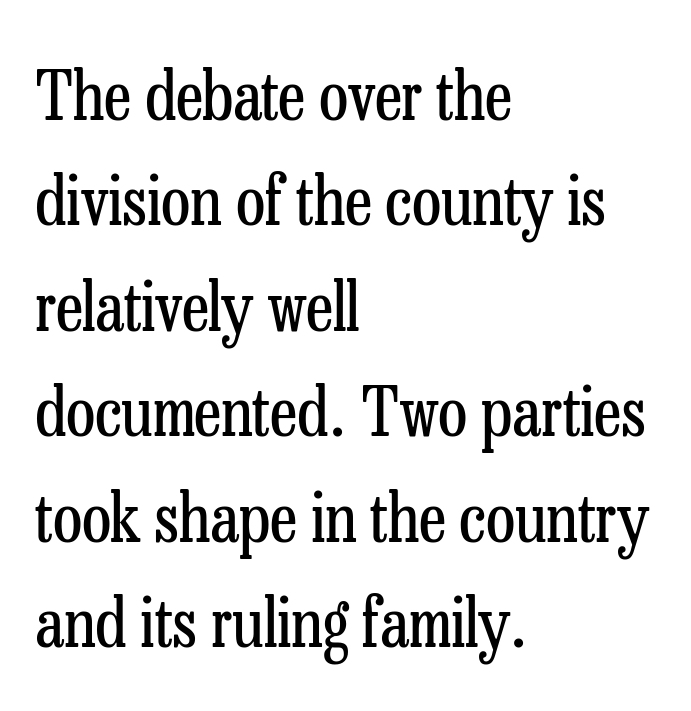
Caption: face not bold, strokes unweighted. This sample has the flowing, uneven cadence of proportional lettering. What's the leading like? Ordinary, nothing unusual. The zone under the glyphs is completely vacant. Short and long lines alike share a common starting point at left. Upright lettering throughout.
